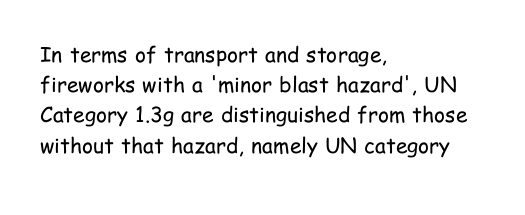
Regarding leading, the lines here are spaced in the standard way. Underline: absent. A classic flush-left, rag-right setting is used for this passage. Every character sits straight up, as roman type does.
